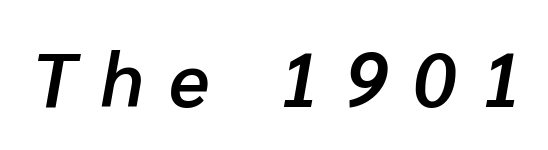
Q: Is the text bold? A: Semi-bold.
Q: Is the text italic (slanted)? A: Yes, it leans right by about 10 degrees.
Q: Is the text underlined? A: No.
Q: Is the spacing between letters normal or unusually wide? A: Unusually wide.
Q: Width (condensed, normal, or wide)? A: Normal.
Q: Stroke contrast? A: Low.
Q: x-height? A: Medium.
Q: Monospaced? A: No.
